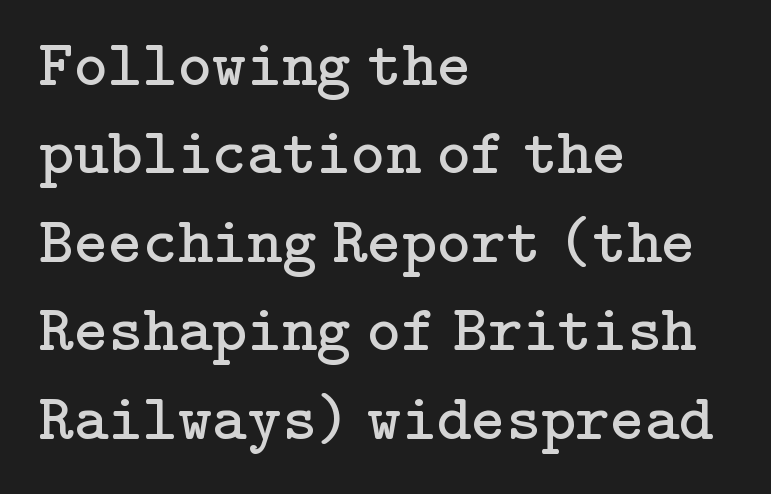
{"serif": "yes", "italic": "no", "bold": "no", "weight": "regular", "width": "normal", "stroke_contrast": "low", "x_height": "medium", "underline": "no", "align": "left", "line_spacing": "normal", "line_spacing_ratio": 1.34, "letter_spacing": "normal", "letter_spacing_em": 0.0, "glyph_px": 66}
